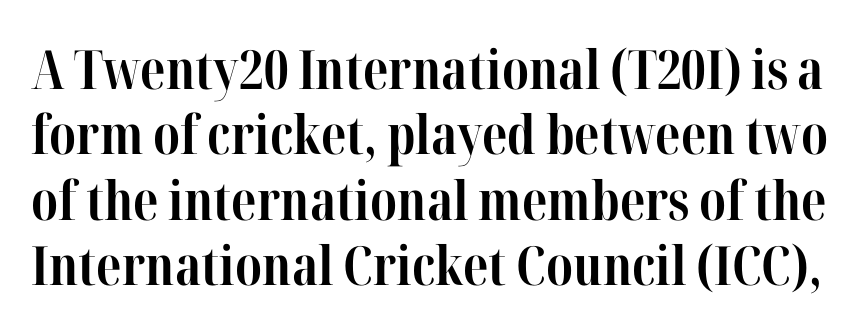
{"serif": "yes", "italic": "no", "bold": "yes", "weight": "bold", "width": "condensed", "stroke_contrast": "high", "x_height": "medium", "monospaced": "no", "underline": "no", "line_spacing_ratio": 1.21, "letter_spacing": "normal", "letter_spacing_em": 0.0, "glyph_px": 54}
